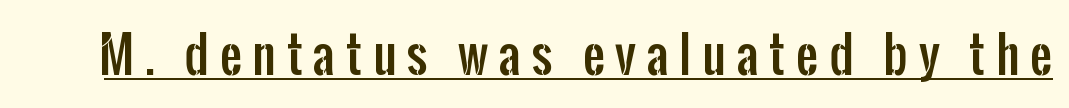
The image shows 49 px condensed sans-serif type, upright; set unusually wide letter spacing (+0.22 em), underlined; low stroke contrast and a medium x-height.
